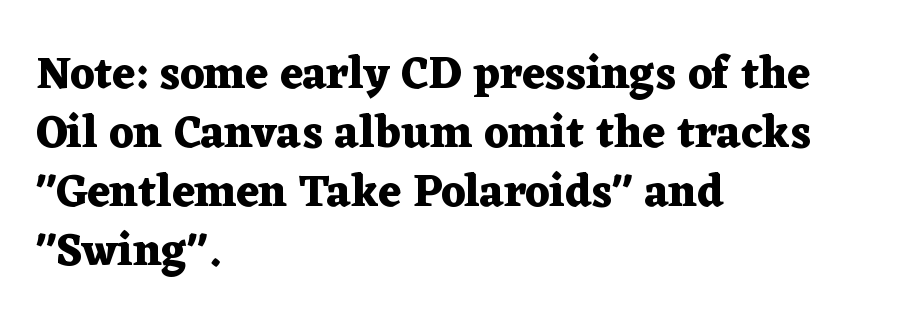
The image shows 45 px heavy, wide serif type, upright; set left-aligned, normal line spacing (1.31x), normal letter spacing, not underlined; medium stroke contrast and a medium x-height.
